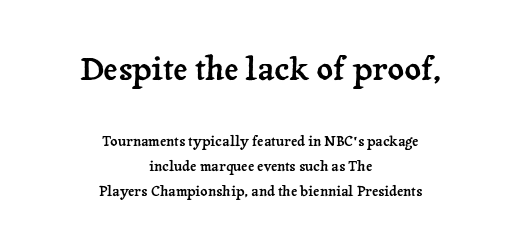
The face used here is proportionally spaced, like ordinary book or web type. Note: serifs present on the glyphs. Glance below the letters and you will spot only blank space. Layout note: lines centered.
